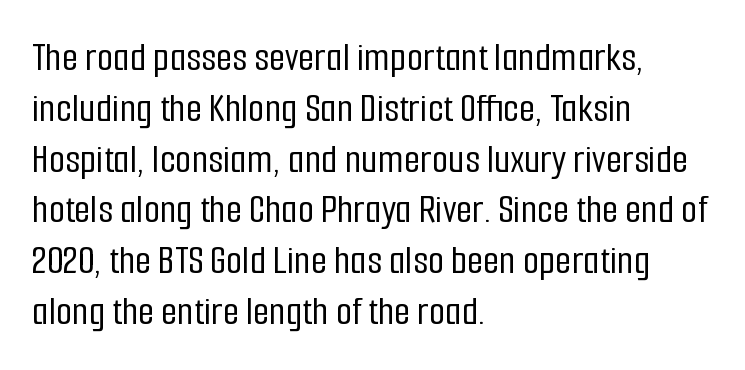
The image shows 42 px condensed sans-serif type, upright; set left-aligned, line spacing 1.21x, normal letter spacing, not underlined; low stroke contrast and a medium x-height.
